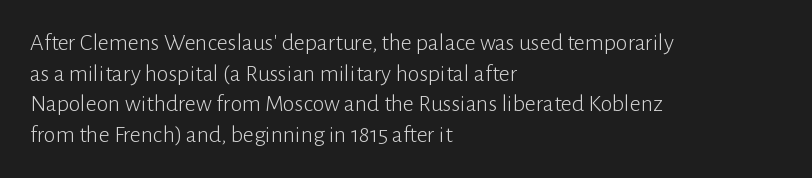
The image shows 24 px text type, upright; set left-aligned, normal line spacing (1.28x), normal letter spacing, not underlined.
